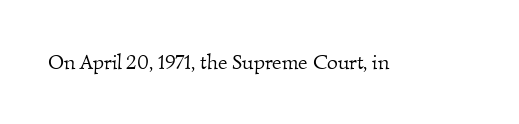
Q: Is the text bold? A: No.
Q: Is the text underlined? A: No.
Q: Is the spacing between letters normal or unusually wide? A: Normal.
